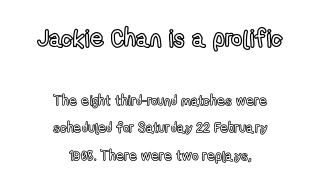
Leading: increased. The earlier block is typeset at a bigger size than the later block. Line starts and ends both wander, symmetrically. The baseline area is clear. This sample uses an upright cut, with every glyph sitting square on the baseline.
